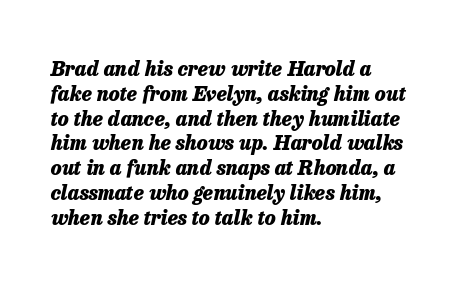
The image shows 20 px bold type, italic (leaning right); set left-aligned, line spacing 1.24x, normal letter spacing, not underlined.
